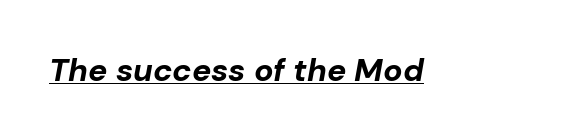
The image shows 32 px bold type, italic (leaning right); set normal letter spacing, underlined; low stroke contrast and a medium x-height.
